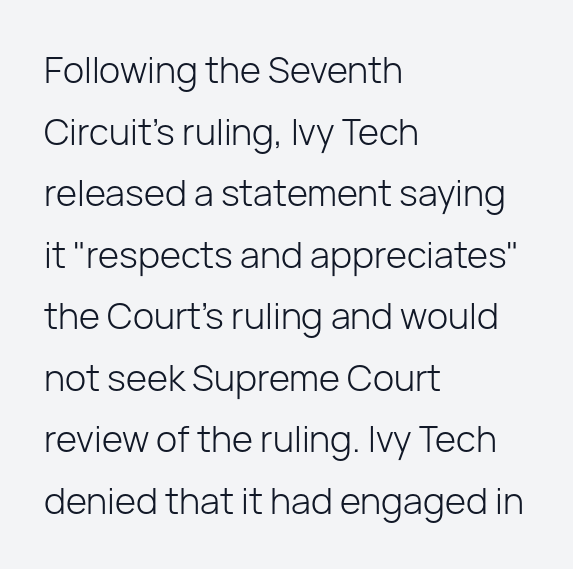
The glyphs are unaccompanied by any horizontal stroke below them. Letterform terminals end flat and unadorned throughout the passage. The font is comparable to plain body text, perhaps lighter. These lines are rendered in a variable-pitch font.
